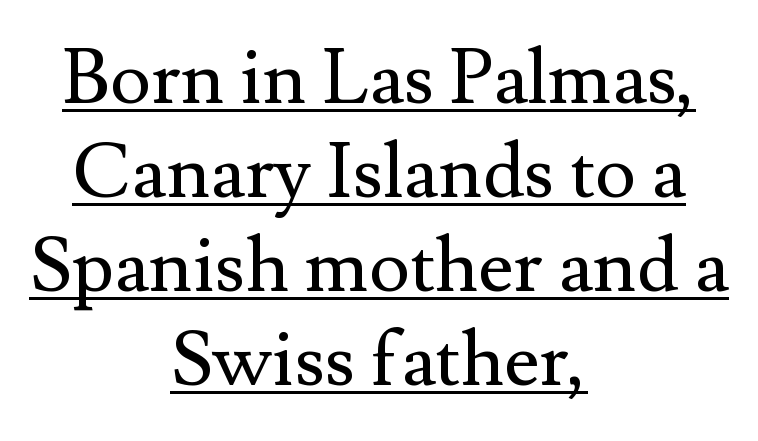
The image shows 77 px regular-weight serif type, upright; set centered, line spacing 1.22x, normal letter spacing, underlined; medium stroke contrast and a small x-height.
